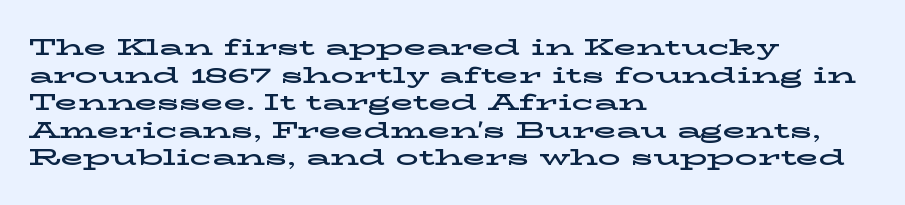
Q: Is the text italic (slanted)? A: No, it is upright.
Q: Is the text underlined? A: No.
Q: How is the paragraph aligned? A: Left-aligned.
Q: Is the spacing between letters normal or unusually wide? A: Normal.
